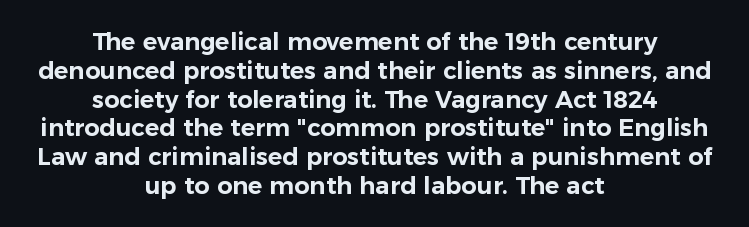
{"italic": "no", "underline": "no", "align": "center", "line_spacing_ratio": 1.2, "letter_spacing": "normal", "letter_spacing_em": 0.0, "glyph_px": 24}
